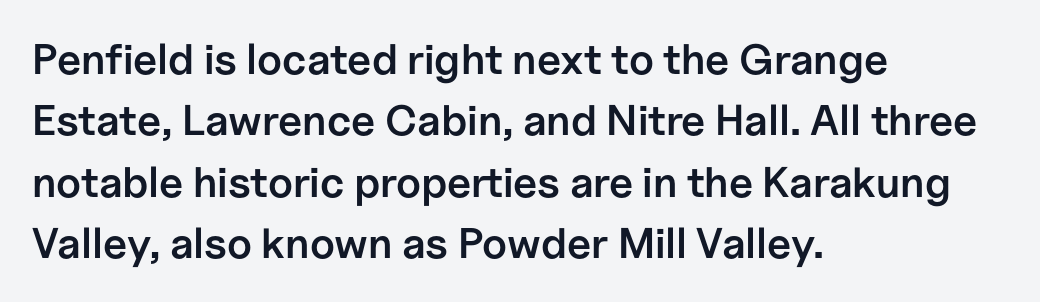
Q: Is the text bold? A: Semi-bold.
Q: Is the text italic (slanted)? A: No, it is upright.
Q: Is the typeface a serif or a sans-serif typeface? A: Sans-serif.
Q: Is the text underlined? A: No.
Q: How is the paragraph aligned? A: Left-aligned.
Q: Is the spacing between letters normal or unusually wide? A: Normal.
Q: Is the spacing between lines tight, normal or loose? A: Normal.
Q: Width (condensed, normal, or wide)? A: Normal.
Q: Stroke contrast? A: Low.
Q: x-height? A: Medium.
Q: Monospaced? A: No.
